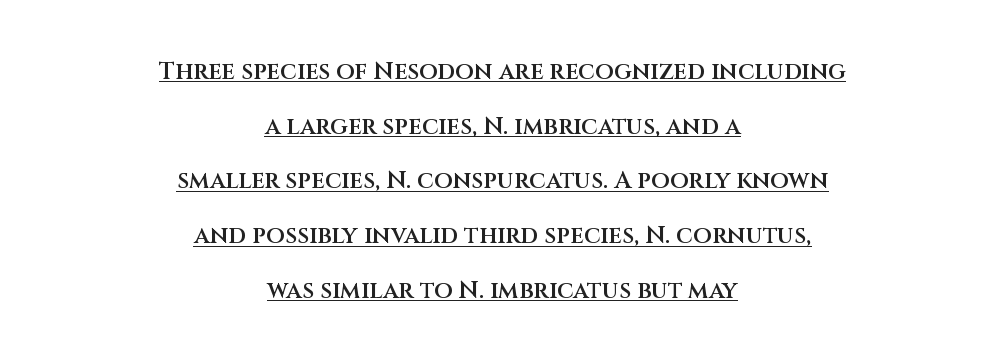
The image shows 24 px text type, upright; set centered, loose line spacing (2.28x), normal letter spacing, underlined.
